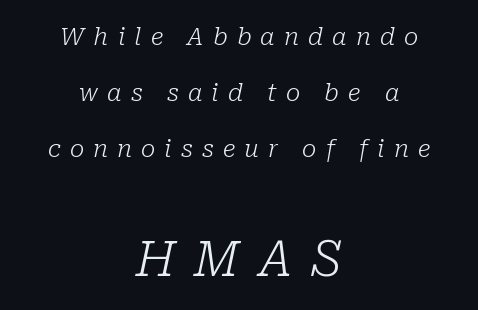
Q: Is the text bold? A: No.
Q: Is the text italic (slanted)? A: Yes, it leans right by about 10 degrees.
Q: Is the typeface a serif or a sans-serif typeface? A: Serif.
Q: Is the text underlined? A: No.
Q: How is the paragraph aligned? A: Centered.
Q: Is the spacing between letters normal or unusually wide? A: Unusually wide.
Q: Is the spacing between lines tight, normal or loose? A: Loose.
Q: Which block of text is set in a larger size, the first (top) or the second (bottom)? A: The second (bottom) one.
Q: Width (condensed, normal, or wide)? A: Normal.
Q: Stroke contrast? A: Low.
Q: x-height? A: Medium.
Q: Monospaced? A: No.
